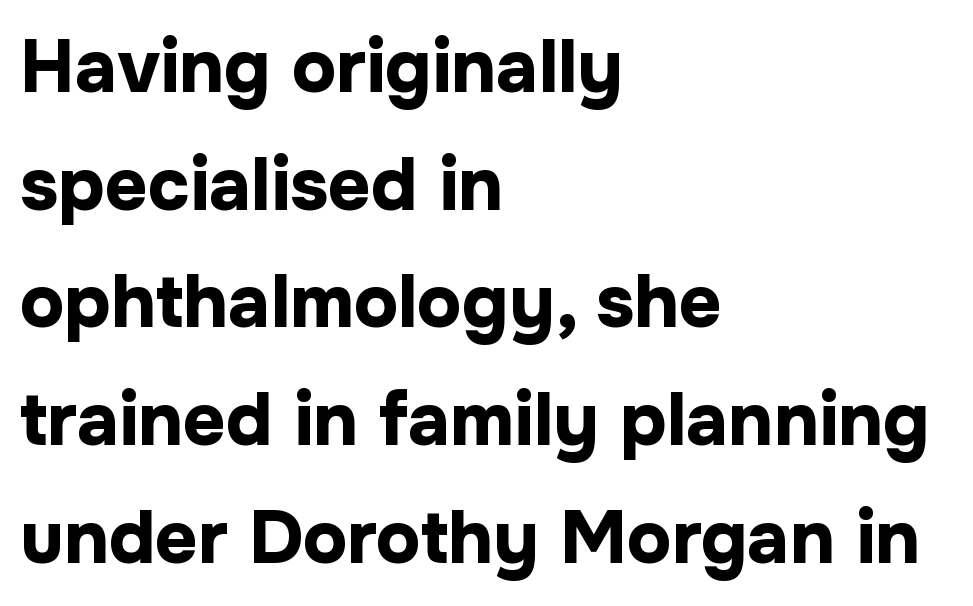
The image shows 74 px bold sans-serif type, upright; set left-aligned, normal line spacing (1.59x), normal letter spacing, not underlined; low stroke contrast and a medium x-height.
